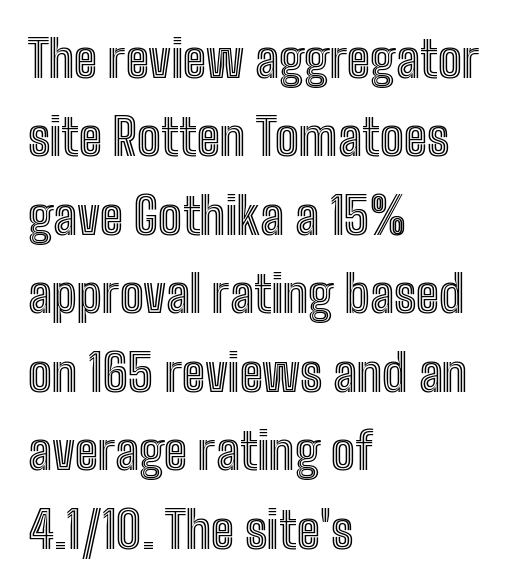
Decoration check: the copy has no underline. A typesetter would mark this as roman, not italic. Glyph-to-glyph distance matches everyday printed text. Quick note: interline space is typical. Left-aligned paragraph, ragged on the right.
